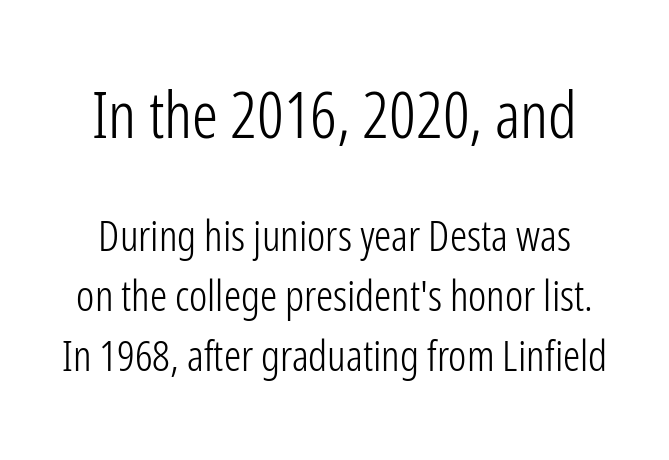
{"serif": "no", "italic": "no", "bold": "no", "weight": "light", "width": "condensed", "stroke_contrast": "low", "x_height": "medium", "monospaced": "no", "underline": "no", "line_spacing": "normal", "line_spacing_ratio": 1.4, "letter_spacing": "normal", "letter_spacing_em": 0.0, "larger_block": "first", "size_ratio": 1.51, "glyph_px": 65}
